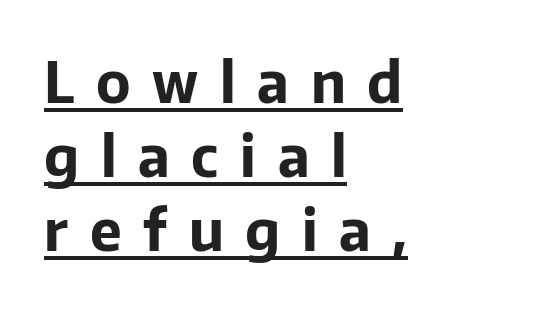
Q: Is the text bold? A: Yes.
Q: Is the text italic (slanted)? A: No, it is upright.
Q: Is the typeface a serif or a sans-serif typeface? A: Sans-serif.
Q: Is the text underlined? A: Yes.
Q: How is the paragraph aligned? A: Left-aligned.
Q: Is the spacing between letters normal or unusually wide? A: Unusually wide.
Q: Is the spacing between lines tight, normal or loose? A: Normal.
Q: Width (condensed, normal, or wide)? A: Normal.
Q: Stroke contrast? A: Low.
Q: x-height? A: Medium.
Q: Monospaced? A: No.
